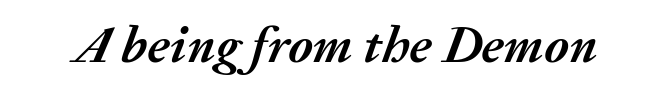
The typesetting leans heavy: a genuine bold. Caption: standard tracking, unaltered. Italic: yes, the glyphs are oblique. This rendering features lettering with no underline.
